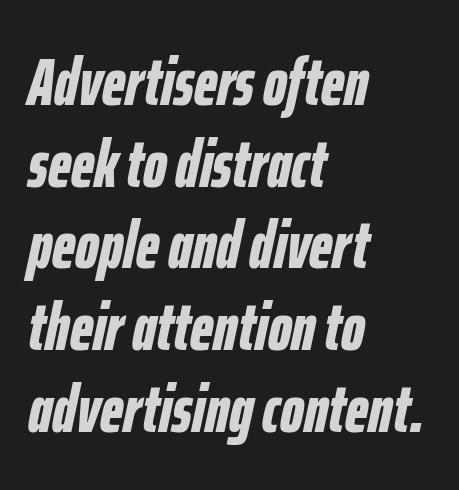
{"italic": "yes", "lean": "right", "slant_degrees": 12, "bold": "yes", "weight": "bold", "width": "condensed", "stroke_contrast": "low", "x_height": "medium", "monospaced": "no", "underline": "no", "align": "left", "line_spacing_ratio": 1.22, "letter_spacing": "normal", "letter_spacing_em": 0.0, "glyph_px": 67}
